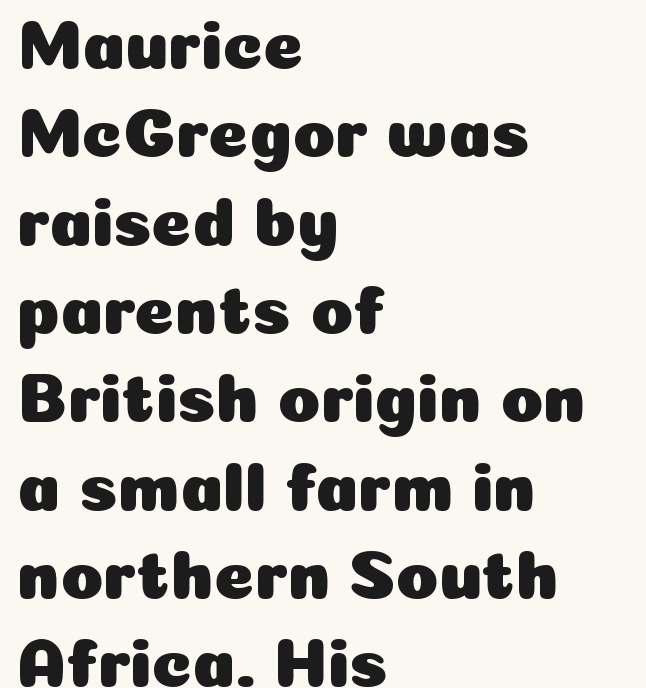
No word sits above an underline. The vertical gap from one line to the next is medium. Teacher's note: observe the even left margin — that is flush-left alignment. The passage shown has conventional tracking throughout. Character widths vary here, with narrow letters taking less room than wide ones. This is the regular roman posture of the typeface.
